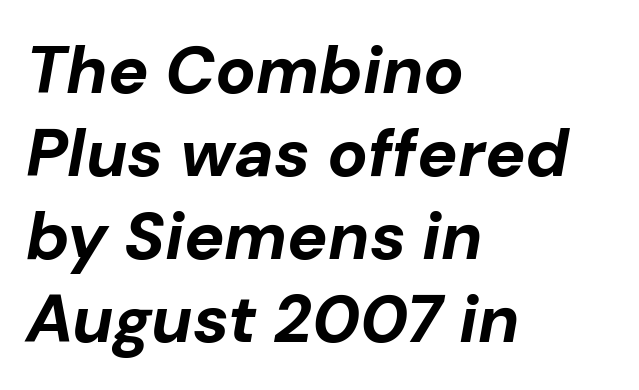
Character widths vary here, with narrow letters taking less room than wide ones. Honestly, the letter spacing is just normal — you wouldn't notice it. These lines were composed using italics. The rag falls on the right side of this text block. Descender tails drop into unmarked territory. Weight: bold.
